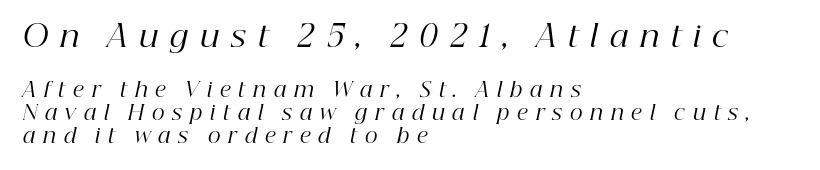
Q: Is the text bold? A: No.
Q: Is the text italic (slanted)? A: Yes, it leans right by about 12 degrees.
Q: Is the typeface a serif or a sans-serif typeface? A: Serif.
Q: Is the text underlined? A: No.
Q: How is the paragraph aligned? A: Left-aligned.
Q: Is the spacing between letters normal or unusually wide? A: Unusually wide.
Q: Is the spacing between lines tight, normal or loose? A: Tight.
Q: Which block of text is set in a larger size, the first (top) or the second (bottom)? A: The first (top) one.
Q: Width (condensed, normal, or wide)? A: Normal.
Q: Stroke contrast? A: High.
Q: x-height? A: Medium.
Q: Monospaced? A: No.
